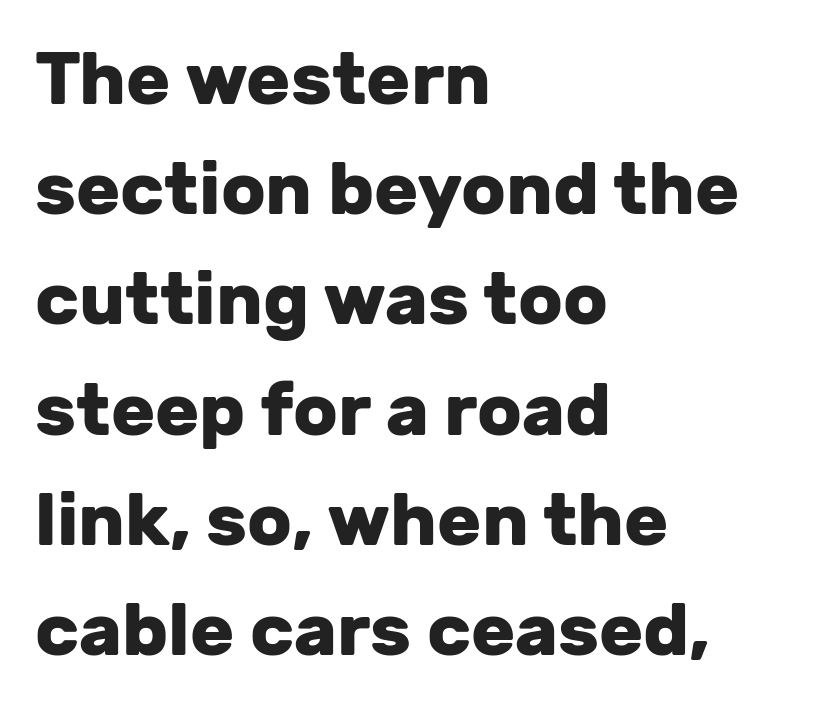
Q: Is the text bold? A: Yes.
Q: Is the text italic (slanted)? A: No, it is upright.
Q: Is the typeface a serif or a sans-serif typeface? A: Sans-serif.
Q: Is the text underlined? A: No.
Q: How is the paragraph aligned? A: Left-aligned.
Q: Is the spacing between letters normal or unusually wide? A: Normal.
Q: Is the spacing between lines tight, normal or loose? A: Normal.
Q: Width (condensed, normal, or wide)? A: Normal.
Q: Stroke contrast? A: Low.
Q: x-height? A: Medium.
Q: Monospaced? A: No.
